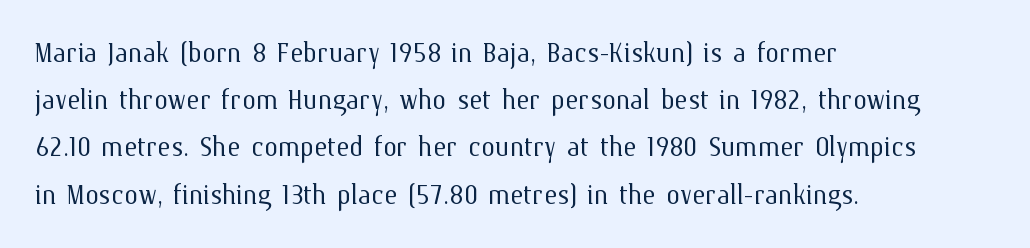
The image shows 35 px light type, upright; set left-aligned, normal line spacing (1.35x), normal letter spacing, not underlined; medium stroke contrast and a medium x-height.
